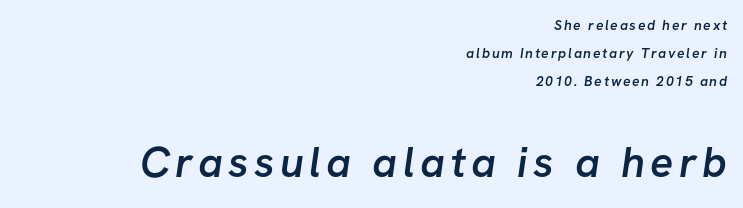
The image shows 43 px semibold sans-serif type; set right-aligned, loose line spacing (2.0x), not underlined; the second (bottom) block is 3.07x larger; low stroke contrast and a medium x-height.
